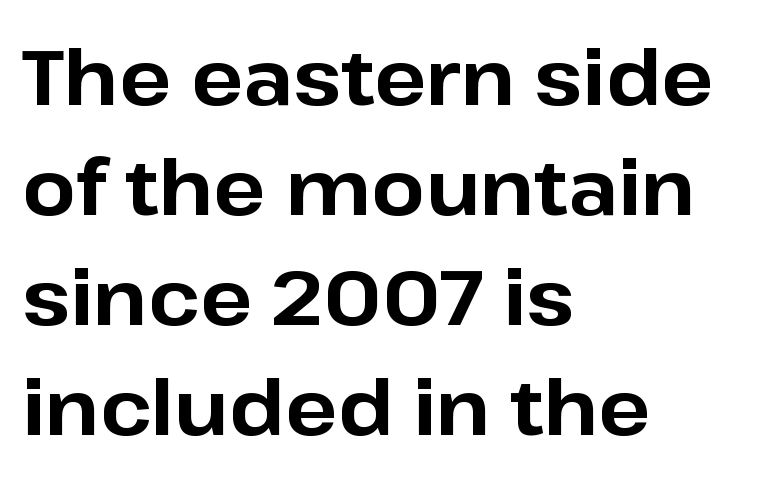
The image shows 77 px bold sans-serif type, upright; set left-aligned, normal line spacing (1.43x), normal letter spacing, not underlined; low stroke contrast and a medium x-height.
